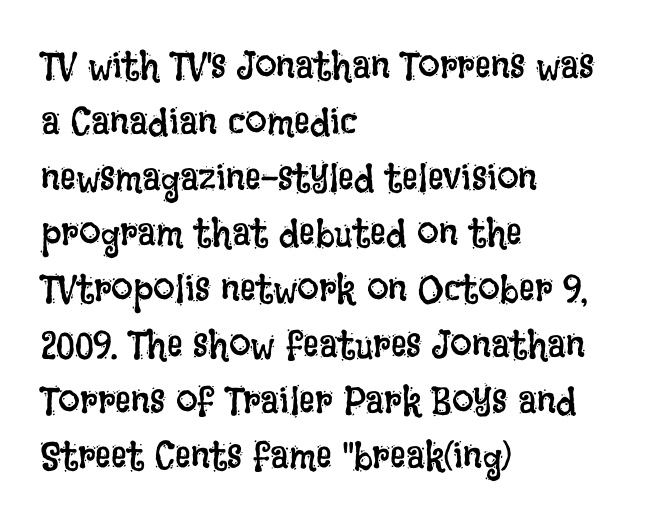
{"italic": "no", "bold": "no", "weight": "regular", "width": "condensed", "stroke_contrast": "low", "x_height": "large", "monospaced": "no", "underline": "no", "align": "left", "line_spacing": "normal", "line_spacing_ratio": 1.43, "letter_spacing": "normal", "letter_spacing_em": 0.0, "glyph_px": 39}
